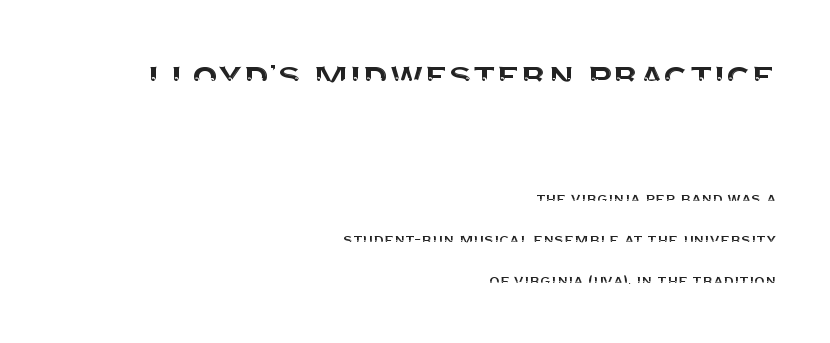
Decoration check: the copy has no underline. These lines are rendered in a variable-pitch font. A typesetter would call this leading open, well beyond the default. Regarding serifs, this sample does without them. Between these two stacked blocks, the higher one wins on size.
